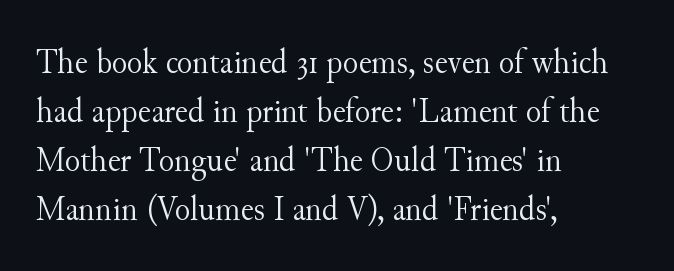
Character widths vary here, with narrow letters taking less room than wide ones. This sample is left-justified, so line endings fall wherever the words run out. What stands out about the letter spacing? Nothing — it is the standard amount. Each letter's strokes conclude with small projecting serifs.
